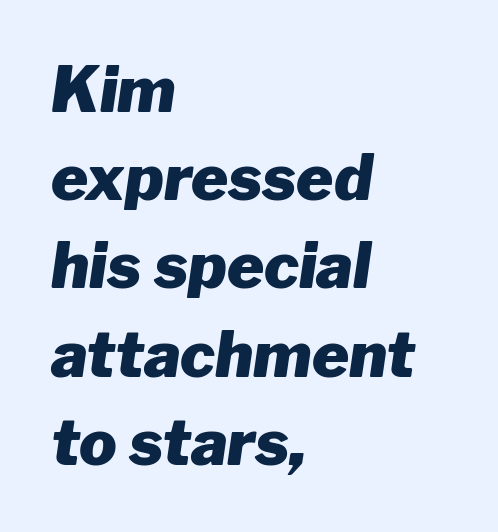
Typesetter's note: full bold, strokes at maximum text heaviness. A typesetter would call this zero additional tracking. The letters are slanted; this is an italic face. Normally led — the rows are evenly, conventionally spaced.
